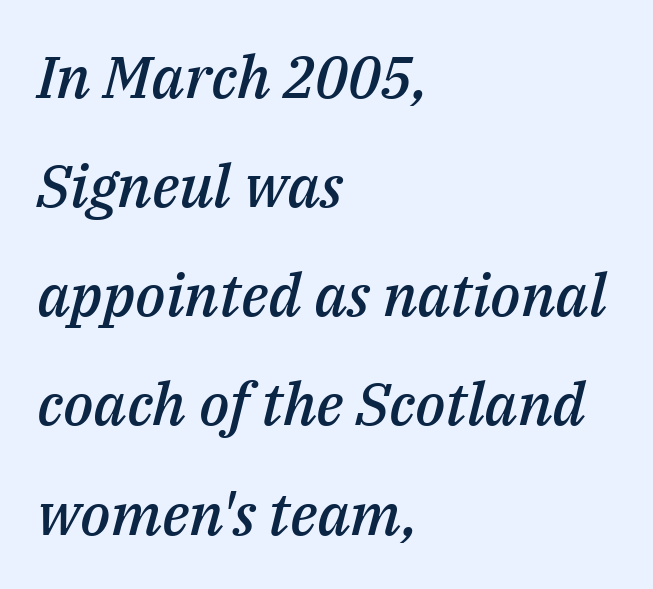
Q: Is the text bold? A: Semi-bold.
Q: Is the text italic (slanted)? A: Yes, it leans right by about 14 degrees.
Q: Is the text underlined? A: No.
Q: How is the paragraph aligned? A: Left-aligned.
Q: Is the spacing between letters normal or unusually wide? A: Normal.
Q: Width (condensed, normal, or wide)? A: Normal.
Q: Stroke contrast? A: Medium.
Q: x-height? A: Medium.
Q: Monospaced? A: No.
